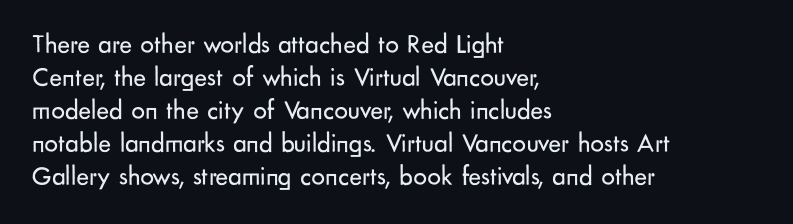
{"italic": "no", "bold": "no", "underline": "no", "align": "left", "line_spacing_ratio": 1.22, "letter_spacing": "normal", "letter_spacing_em": 0.0, "glyph_px": 27}
